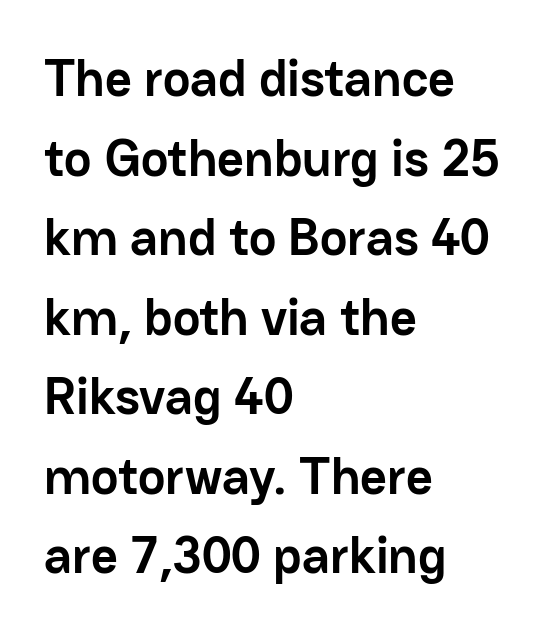
The image shows 52 px semibold sans-serif type, upright; set left-aligned, normal line spacing (1.53x), normal letter spacing, not underlined; low stroke contrast and a medium x-height.
